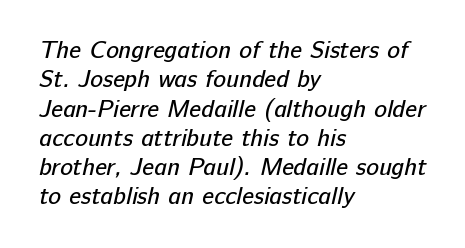
No extra tracking has been applied to these lines. The typesetting does not lean heavy: it is not bold. In CSS terms this would be text-align: left. Decoration check: the copy has no underline.
